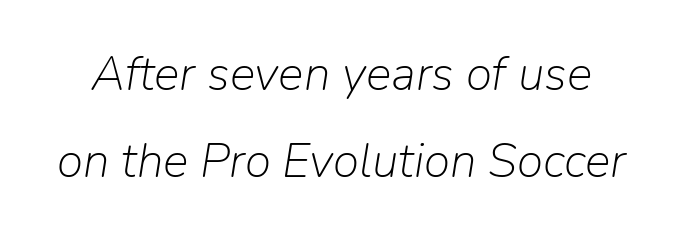
Q: Is the text bold? A: No.
Q: Is the text italic (slanted)? A: Yes, it leans right by about 9 degrees.
Q: Is the text underlined? A: No.
Q: Is the spacing between letters normal or unusually wide? A: Normal.
Q: Width (condensed, normal, or wide)? A: Normal.
Q: Stroke contrast? A: Low.
Q: x-height? A: Medium.
Q: Monospaced? A: No.
